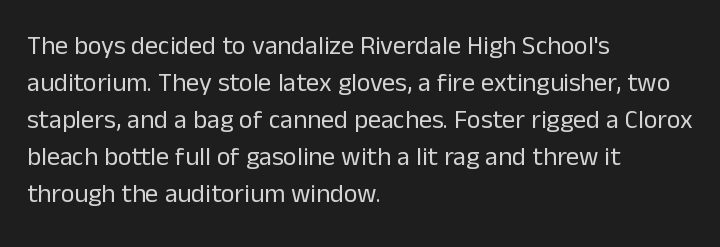
Rule under the text: the space is simply empty. The tracking reads as untouched default to a designer's eye. Compared with a typical body face, this is equally light or lighter still. A student would call this left alignment; a typographer would say flush left, rag right. The rows are spaced the way most documents space them.
